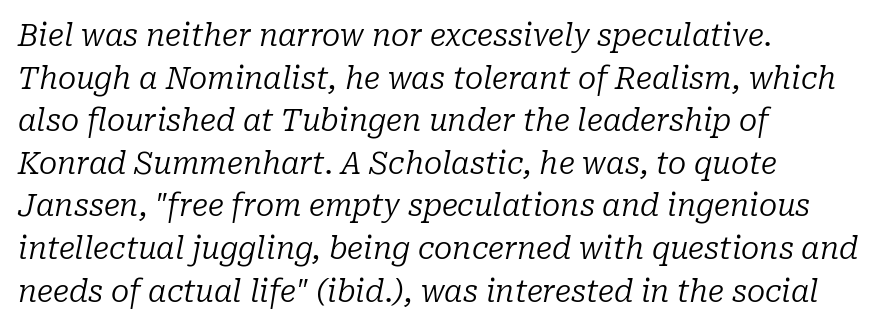
Check where the strokes stop: tiny serifs finish them off. Where is the straight margin? On the left. Italic: yes, the glyphs are oblique. Bold? No — there's no thickening of the strokes.
